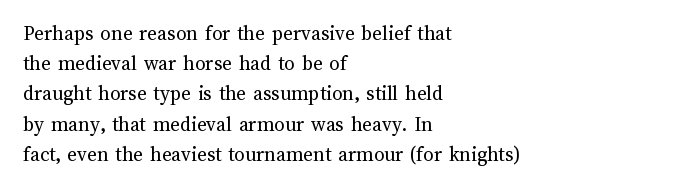
The image shows 21 px text type, upright; set left-aligned, normal line spacing (1.44x), normal letter spacing, not underlined.
